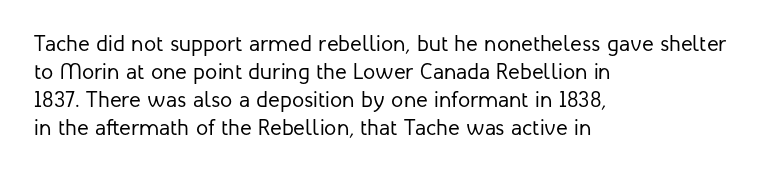
No extra ink here — the face is not bold. Students, observe: this is what conventionally led text looks like. Visually the block forms a straight wall on the left and a jagged coastline on the right. Clear beneath every line of the passage.
